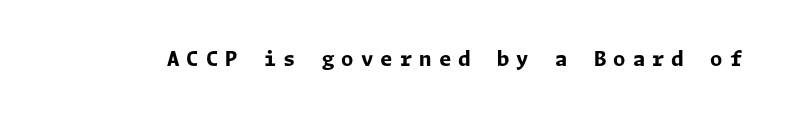
The image shows 20 px bold type, upright; set unusually wide letter spacing (+0.35 em), not underlined.
